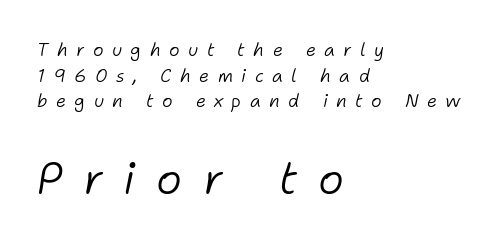
{"italic": "yes", "lean": "right", "slant_degrees": 11, "bold": "no", "weight": "light", "width": "normal", "stroke_contrast": "low", "x_height": "medium", "monospaced": "no", "underline": "no", "align": "left", "line_spacing": "normal", "line_spacing_ratio": 1.43, "letter_spacing": "wide", "letter_spacing_em": 0.47, "larger_block": "second", "size_ratio": 2.44, "glyph_px": 44}
